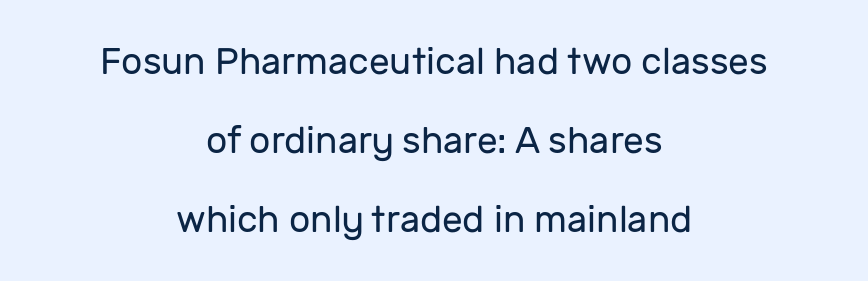
The image shows 37 px regular-weight sans-serif type, upright; set centered, loose line spacing (2.13x), normal letter spacing, not underlined; low stroke contrast and a medium x-height.
